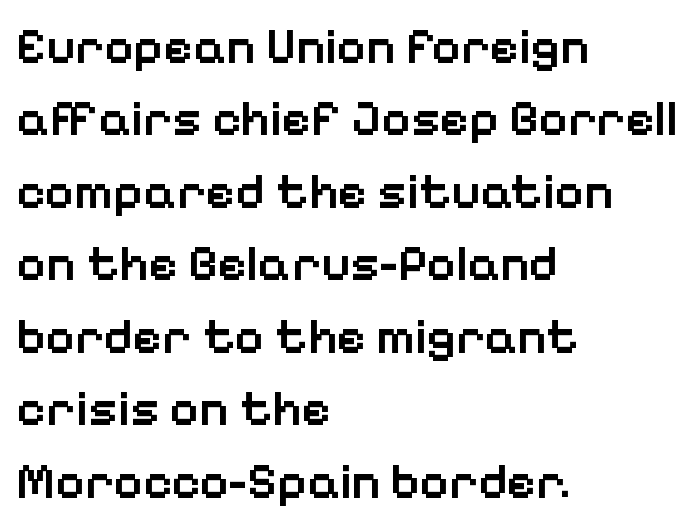
The strokes are fattened partway — semibold, not bold. In terms of posture, this sample is upright. The typesetter chose a ragged-right arrangement here. Are there feet on the stems? There aren't — it's a sans.
